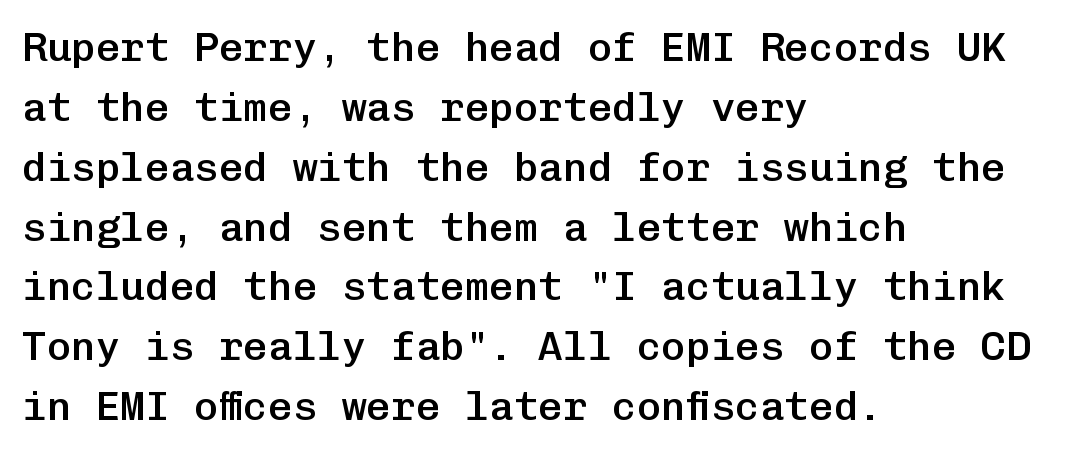
You could count columns in this text — the font is strictly monospaced. Weight check: semibold — heavier than regular, not quite bold. Tracking here is standard; glyphs follow each other at the usual distance. Each line starts at the same left margin while the right side varies.
